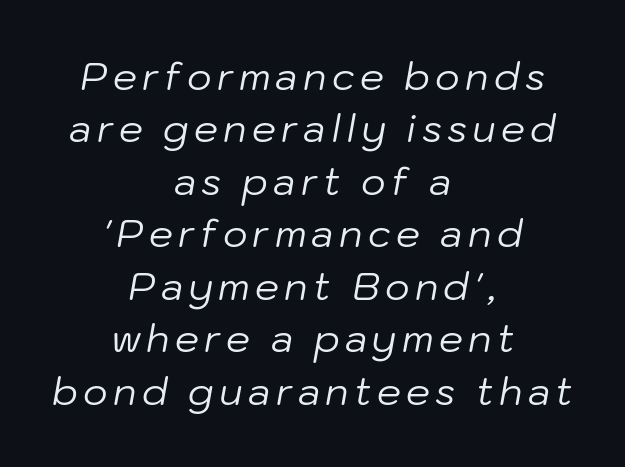
Nobody drew a line under any word here. Compared with a typical body face, this is equally light or lighter still. Layout note: lines centered. One glance says typical: line gaps are just what's usual. Here the designer chose a conventional face with non-uniform glyph widths.
